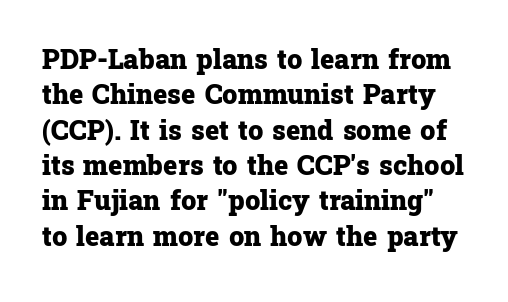
Q: Is the text bold? A: Yes.
Q: Is the text italic (slanted)? A: No, it is upright.
Q: Is the text underlined? A: No.
Q: Is the spacing between letters normal or unusually wide? A: Normal.
Q: Is the spacing between lines tight, normal or loose? A: Normal.
